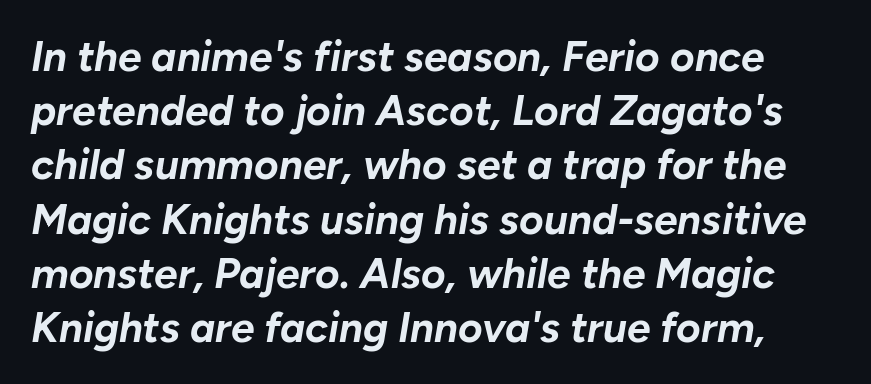
The image shows 42 px bold type, italic (leaning right); set normal line spacing (1.29x), normal letter spacing, not underlined; low stroke contrast and a medium x-height.
